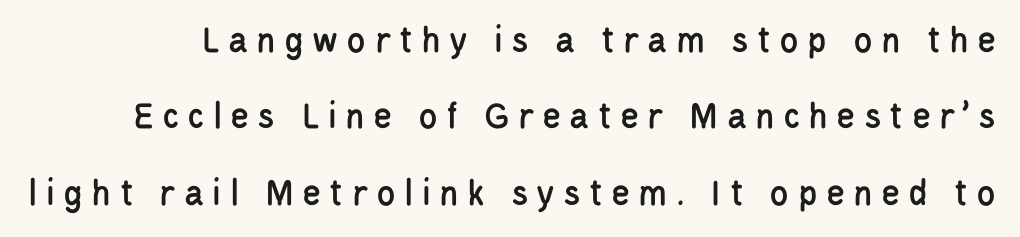
Q: Is the text italic (slanted)? A: No, it is upright.
Q: Is the typeface a serif or a sans-serif typeface? A: Sans-serif.
Q: Is the text underlined? A: No.
Q: Is the spacing between letters normal or unusually wide? A: Unusually wide.
Q: Is the spacing between lines tight, normal or loose? A: Loose.
Q: Width (condensed, normal, or wide)? A: Condensed.
Q: Stroke contrast? A: Low.
Q: x-height? A: Large.
Q: Monospaced? A: No.
